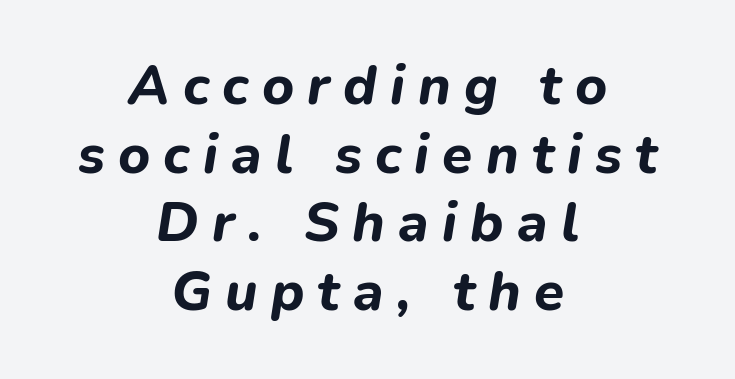
Q: Is the text bold? A: Yes.
Q: Is the text italic (slanted)? A: Yes, it leans right by about 9 degrees.
Q: Is the text underlined? A: No.
Q: How is the paragraph aligned? A: Centered.
Q: Is the spacing between letters normal or unusually wide? A: Unusually wide.
Q: Is the spacing between lines tight, normal or loose? A: Normal.
Q: Width (condensed, normal, or wide)? A: Normal.
Q: Stroke contrast? A: Low.
Q: x-height? A: Medium.
Q: Monospaced? A: No.
